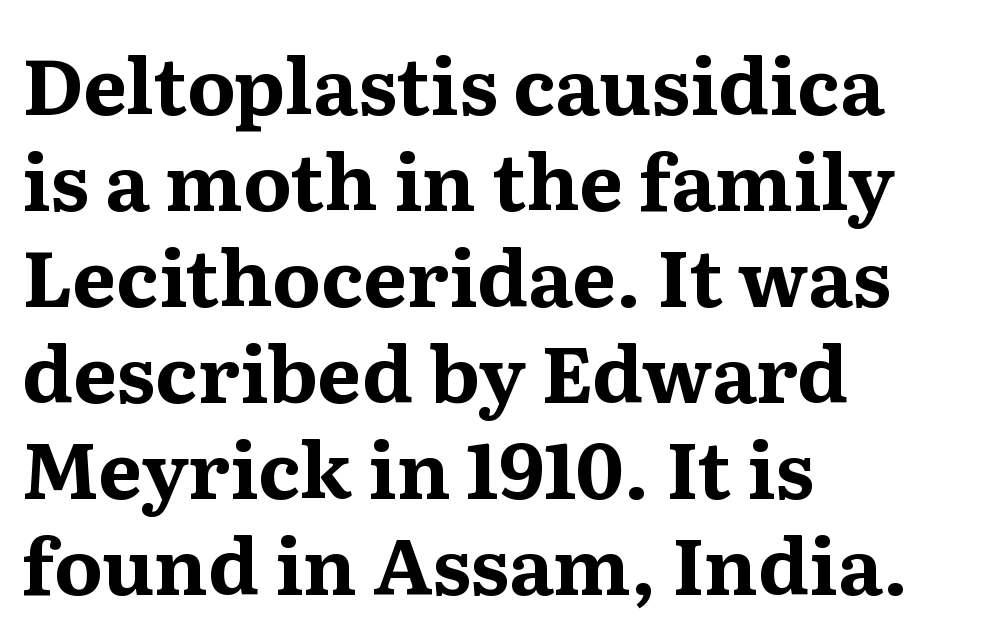
Q: Is the text bold? A: Yes.
Q: Is the text italic (slanted)? A: No, it is upright.
Q: Is the typeface a serif or a sans-serif typeface? A: Serif.
Q: Is the text underlined? A: No.
Q: How is the paragraph aligned? A: Left-aligned.
Q: Is the spacing between letters normal or unusually wide? A: Normal.
Q: Width (condensed, normal, or wide)? A: Normal.
Q: Stroke contrast? A: Medium.
Q: x-height? A: Medium.
Q: Monospaced? A: No.
